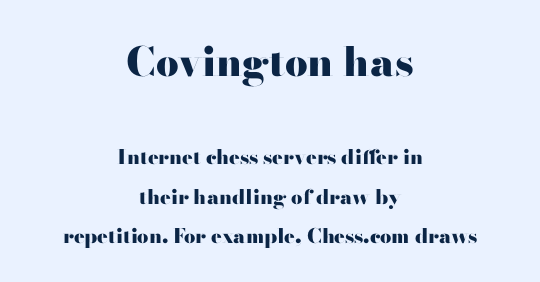
The image shows 40 px heavy, wide sans-serif type, upright; set centered, loose line spacing (1.96x), normal letter spacing, not underlined; the first (top) block is 2.0x larger; high stroke contrast and a small x-height.
